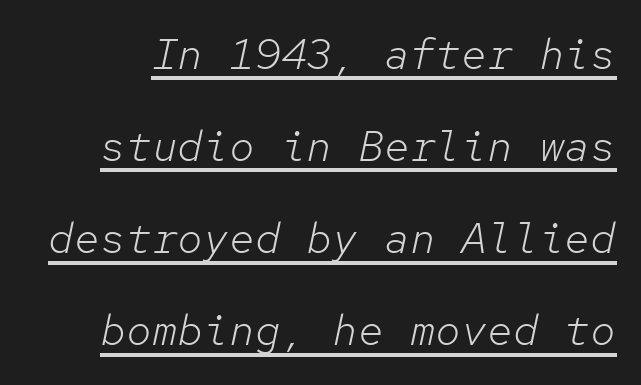
{"italic": "yes", "lean": "right", "slant_degrees": 12, "bold": "no", "weight": "light", "width": "normal", "stroke_contrast": "low", "x_height": "medium", "monospaced": "yes", "underline": "yes", "line_spacing": "loose", "line_spacing_ratio": 2.14, "letter_spacing": "normal", "letter_spacing_em": 0.0, "glyph_px": 43}
